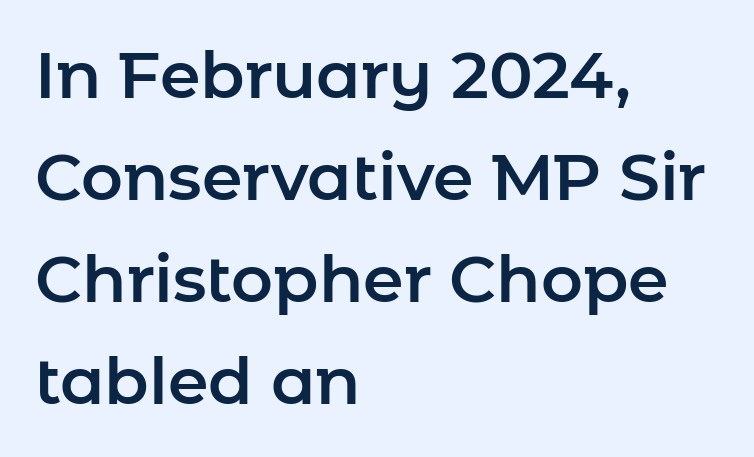
The rendering anchors every line to the left-hand side. This is the regular roman posture of the typeface. Varying glyph widths throughout — classic text-font behaviour. Plain, unruled lines of type.
